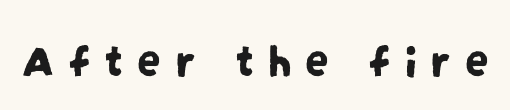
The type is letterspaced generously, with wide tracking. Each letter's strokes conclude bluntly, with no projecting serifs. These lines are rendered in a variable-pitch font. The gap between lines stays unmarked.
